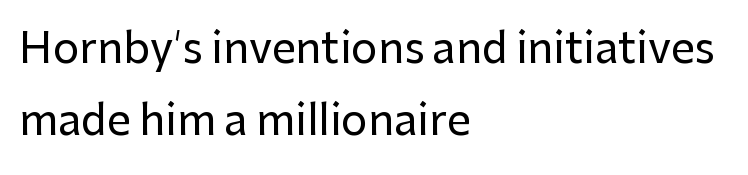
{"serif": "no", "italic": "no", "width": "normal", "stroke_contrast": "low", "x_height": "medium", "monospaced": "no", "underline": "no", "align": "left", "line_spacing_ratio": 1.71, "letter_spacing": "normal", "letter_spacing_em": 0.0, "glyph_px": 42}
